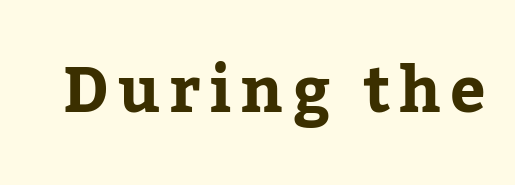
{"serif": "yes", "italic": "no", "bold": "yes", "weight": "bold", "width": "normal", "stroke_contrast": "low", "x_height": "medium", "monospaced": "no", "underline": "no", "glyph_px": 63}
